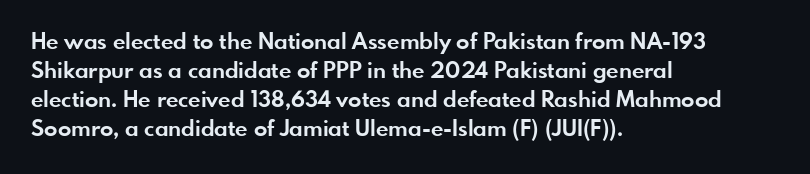
I'd describe the lettering as bold — thick and assertive. Line starts are locked; line ends wander. Nope, not italic — everything's standing straight. Only glyphs here, with clear space below each row.
